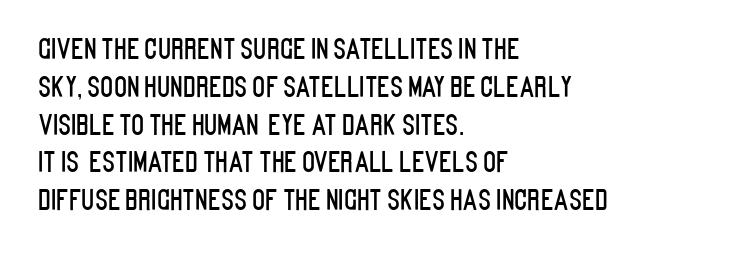
The ragged edge is on the right, which tells us the setting is flush left. Underline: absent. Does the leading feel generous? No, just average. The type is set solid horizontally, with unmodified tracking.
